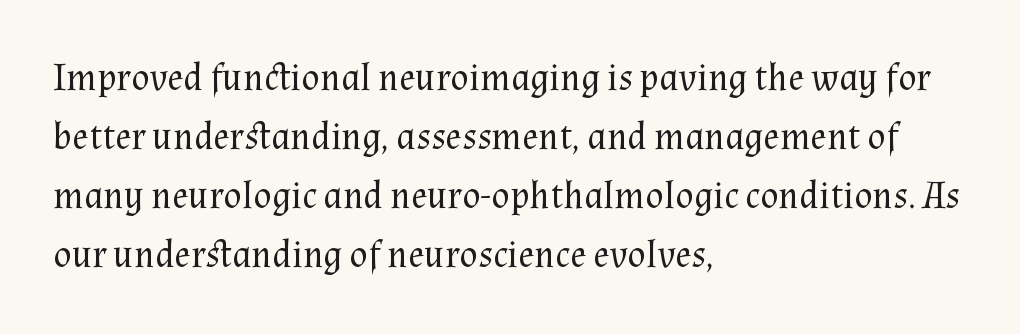
{"italic": "no", "bold": "no", "weight": "regular", "width": "normal", "stroke_contrast": "medium", "x_height": "medium", "monospaced": "no", "underline": "no", "align": "left", "line_spacing": "normal", "line_spacing_ratio": 1.55, "letter_spacing": "normal", "letter_spacing_em": 0.0, "glyph_px": 38}
